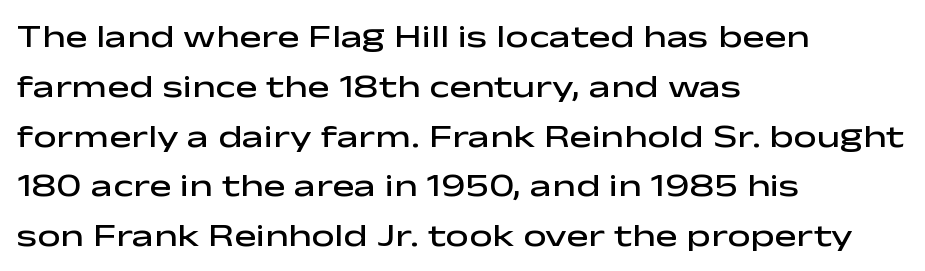
Note the varied advance widths — an 'i' is clearly narrower than an 'm'. In terms of weight, the rendering is demibold, just under bold. Spacing between characters is what you'd get straight out of the box. Does the type have serifs? No, each stem ends abruptly. Compared with typical paragraphs, the rows here are spaced about the same. This is the regular roman posture of the typeface.
